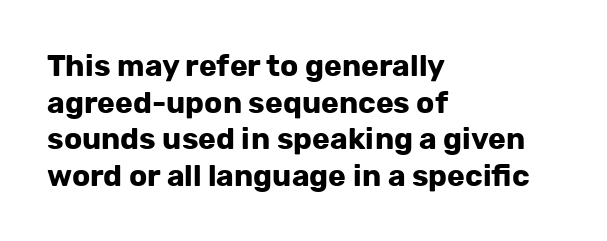
The image shows 30 px bold sans-serif type, upright; set left-aligned, line spacing 1.22x, normal letter spacing, not underlined; low stroke contrast and a medium x-height.
